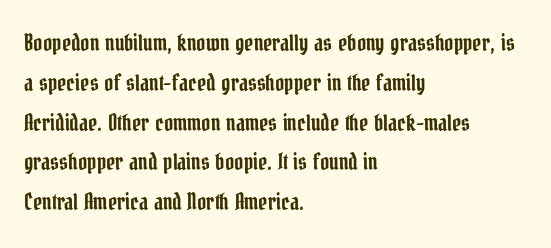
The image shows 22 px text type, upright; set left-aligned, line spacing 1.81x, normal letter spacing, not underlined.
